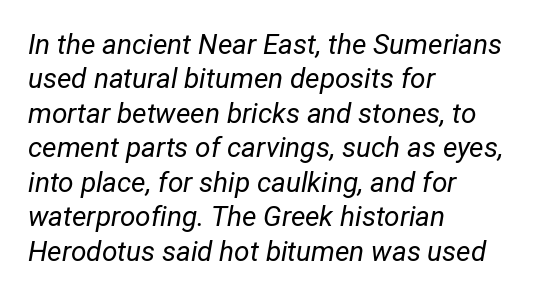
The foot of each line stays bare and open. The letterforms sit shoulder to shoulder at normal distance. The letters look calm and open, with moderate or lighter stems. Character widths vary here, with narrow letters taking less room than wide ones.
